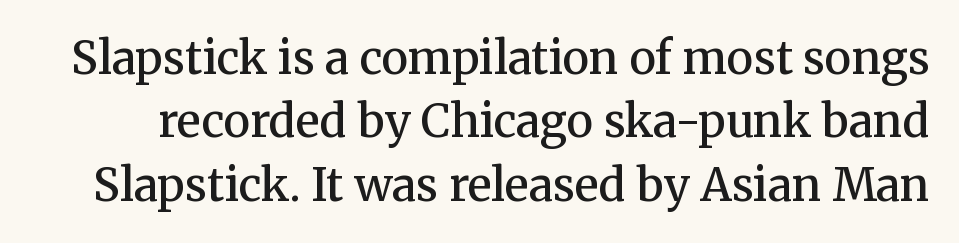
In terms of weight, the rendering is demibold, just under bold. The letters advance in unequal steps, a hallmark of proportional type. What stands out about the letter spacing? Nothing — it is the standard amount. Regarding leading, the lines here are spaced in the standard way. Unmarked baselines from the first word to the last. Posture: straight, roman, zero tilt.
